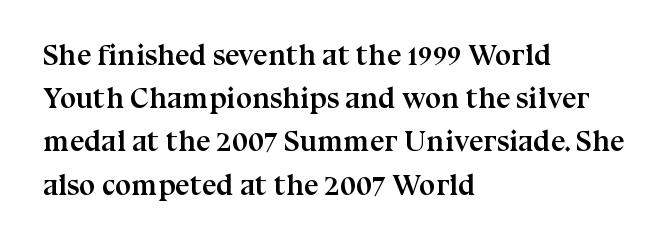
The typography opts for an upright posture over an oblique one. Casual observation: everything's shoved over to the left. Summary of weight: heavy, a full bold. How would I describe the line gaps? Plain and ordinary.
